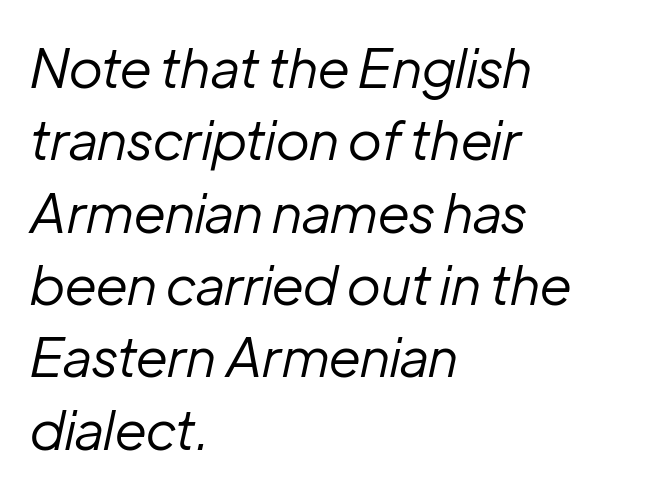
The image shows 54 px regular-weight type, italic (leaning right); set left-aligned, normal line spacing (1.34x), normal letter spacing, not underlined; low stroke contrast and a medium x-height.
